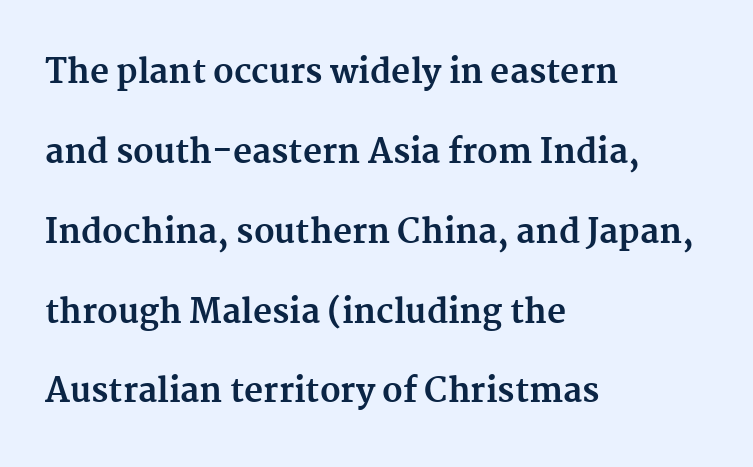
This rendering leaves character spacing at its baseline value. Each new line begins a long way beneath the previous one. Is this a fixed-width face? No — the glyphs have proportional, varying widths. The specimen omits any rule beneath the text block's lines. This is the regular roman posture of the typeface.
